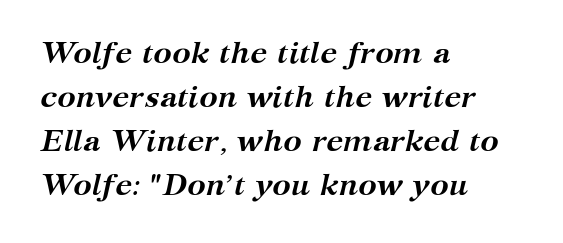
{"serif": "yes", "italic": "yes", "lean": "right", "slant_degrees": 12, "bold": "yes", "weight": "semibold", "width": "normal", "stroke_contrast": "medium", "x_height": "medium", "monospaced": "no", "underline": "no", "align": "left", "line_spacing": "normal", "line_spacing_ratio": 1.42, "letter_spacing": "normal", "letter_spacing_em": 0.0, "glyph_px": 31}
